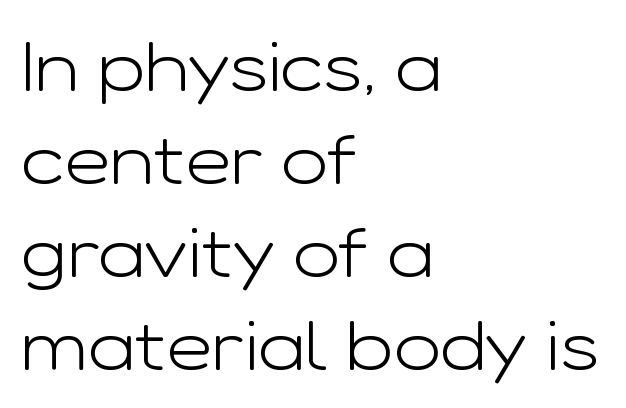
{"serif": "no", "italic": "no", "bold": "no", "weight": "light", "width": "wide", "stroke_contrast": "low", "x_height": "medium", "monospaced": "no", "underline": "no", "align": "left", "line_spacing": "normal", "line_spacing_ratio": 1.33, "letter_spacing": "normal", "letter_spacing_em": 0.0, "glyph_px": 70}
